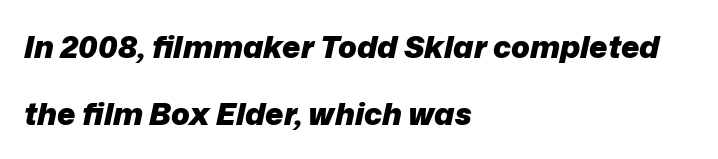
Vertically, the passage feels expansive, rows floating well apart. The strokes are fattened all the way to bold. In terms of letterspacing, this is plain default setting. Slanted lettering throughout. Descenders hang freely into open space.
